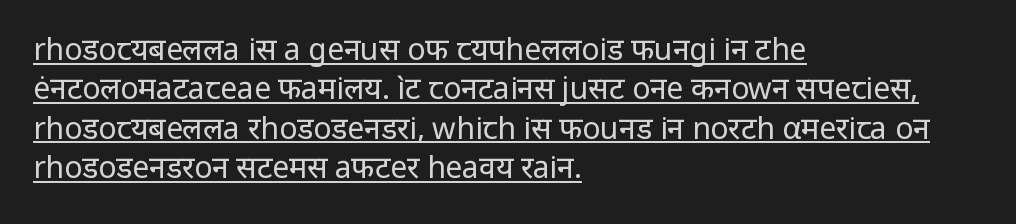
The image shows 30 px regular-weight sans-serif type, upright; set left-aligned, normal line spacing (1.31x), normal letter spacing, underlined; low stroke contrast and a medium x-height.
